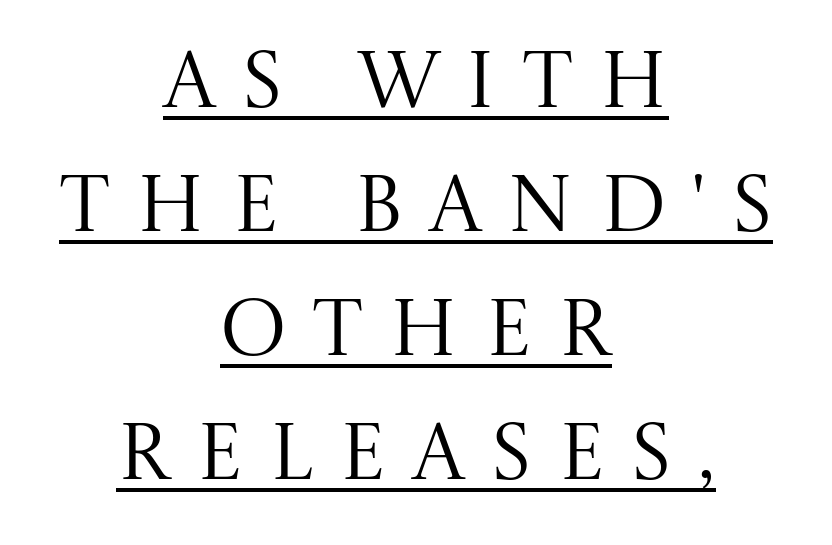
Q: Is the text bold? A: No.
Q: Is the text italic (slanted)? A: No, it is upright.
Q: Is the typeface a serif or a sans-serif typeface? A: Serif.
Q: Is the text underlined? A: Yes.
Q: How is the paragraph aligned? A: Centered.
Q: Is the spacing between letters normal or unusually wide? A: Unusually wide.
Q: Is the spacing between lines tight, normal or loose? A: Normal.
Q: Width (condensed, normal, or wide)? A: Normal.
Q: Stroke contrast? A: Medium.
Q: x-height? A: Large.
Q: Monospaced? A: No.
